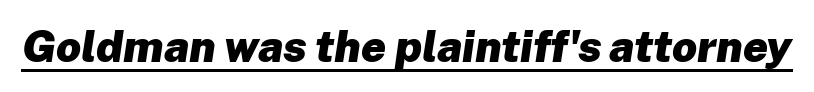
{"italic": "yes", "lean": "right", "slant_degrees": 8, "bold": "yes", "weight": "heavy", "width": "normal", "stroke_contrast": "low", "x_height": "medium", "monospaced": "no", "underline": "yes", "letter_spacing": "normal", "letter_spacing_em": 0.0, "glyph_px": 44}
